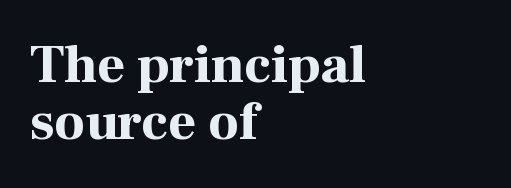
What stands out about the letter spacing? Nothing — it is the standard amount. Regarding leading, the lines here are crowded together. The passage shown is not underscored anywhere. In terms of letterform style, serifs are clearly present.
